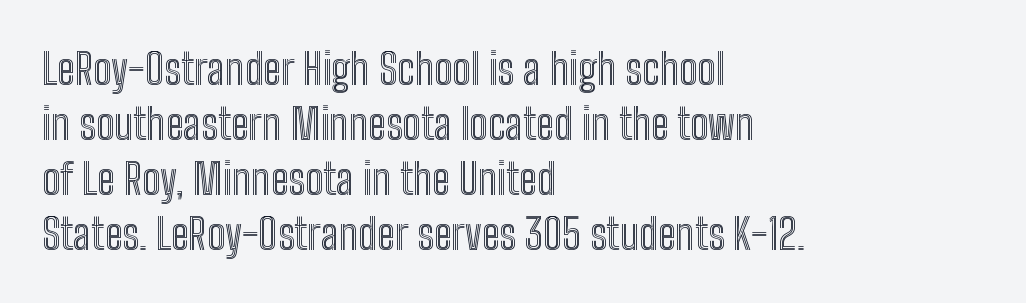
Q: Is the text italic (slanted)? A: No, it is upright.
Q: Is the text underlined? A: No.
Q: How is the paragraph aligned? A: Left-aligned.
Q: Is the spacing between letters normal or unusually wide? A: Normal.
Q: Is the spacing between lines tight, normal or loose? A: Normal.
Q: Width (condensed, normal, or wide)? A: Condensed.
Q: x-height? A: Medium.
Q: Monospaced? A: No.
